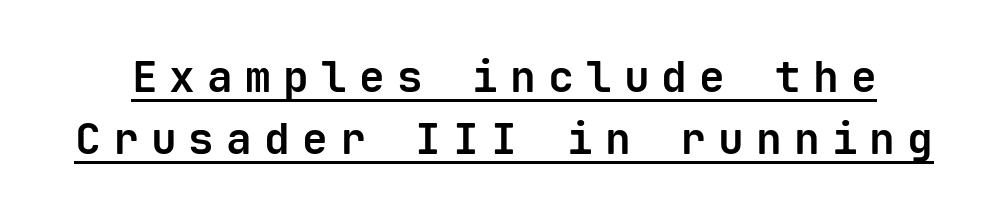
The typeface chosen for these lines omits serifs. The vertical gap from one line to the next is medium. Do the characters align in a grid? Yes, the font is monospaced. Style check: upright.
